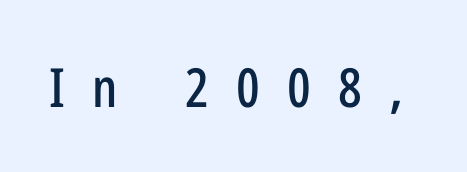
Serifs: no, the terminals of the letterforms are clean. Style check: upright. Students, note that the glyphs here are deliberately spaced far apart. Underline: absent.
